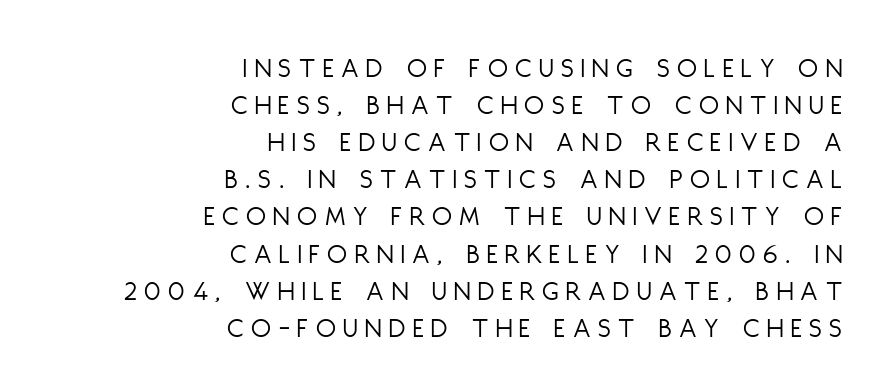
{"serif": "no", "italic": "no", "bold": "no", "weight": "light", "width": "condensed", "stroke_contrast": "low", "x_height": "large", "monospaced": "no", "underline": "no", "align": "right", "line_spacing": "normal", "line_spacing_ratio": 1.28, "letter_spacing": "wide", "letter_spacing_em": 0.26, "glyph_px": 29}
